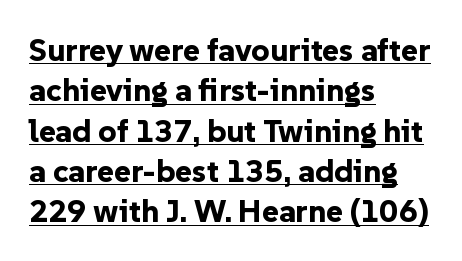
Words appear dense and cohesive because spacing is normal. Underlined type. Every character sits straight up, as roman type does. Look at the bottom of the vertical strokes: they stop flat, with no serifs.
